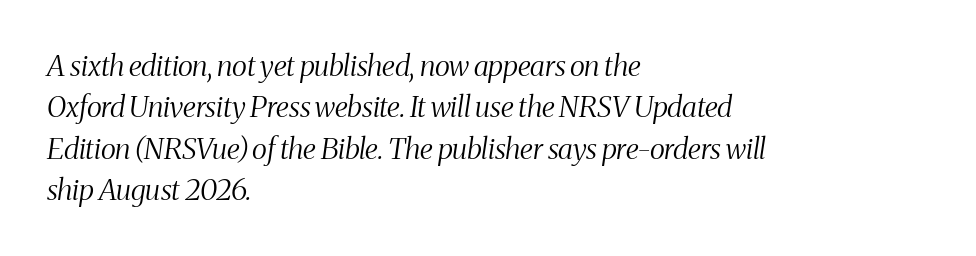
The image shows 29 px light, condensed serif type, italic (leaning right); set left-aligned, normal line spacing (1.43x), normal letter spacing, not underlined; medium stroke contrast and a medium x-height.
